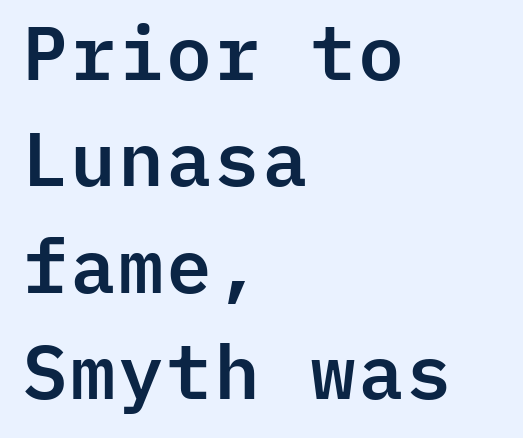
This sample keeps an unexceptional amount of space between lines. Regarding serifs, this sample does without them. Unlike italic type, these characters show no tilt at all. Glyph-to-glyph distance matches everyday printed text. Lines of text with bare space underneath.
